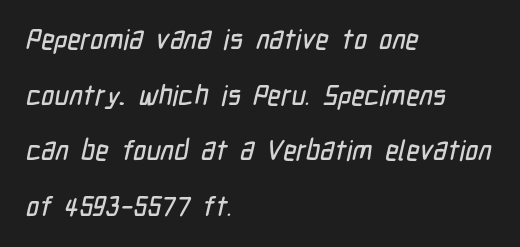
Clear beneath every line of the passage. Each letter keeps its own natural width here, so spacing adapts to shape. In CSS terms this would be text-align: left. Reading down the column, the eye jumps a long way to each next line. Serifs: no, the terminals of the letterforms are clean. You could call the tracking neutral — neither tight nor loose.
